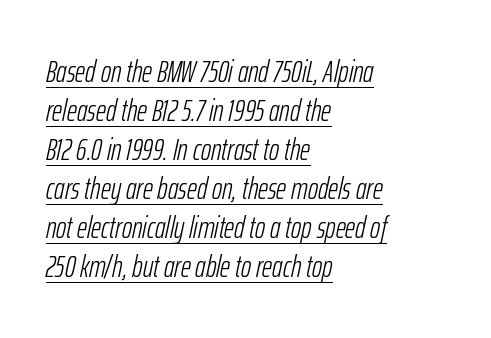
Q: Is the text bold? A: No.
Q: Is the text italic (slanted)? A: Yes, it leans right by about 12 degrees.
Q: Is the text underlined? A: Yes.
Q: How is the paragraph aligned? A: Left-aligned.
Q: Is the spacing between letters normal or unusually wide? A: Normal.
Q: Is the spacing between lines tight, normal or loose? A: Normal.
Q: Width (condensed, normal, or wide)? A: Condensed.
Q: Stroke contrast? A: Low.
Q: x-height? A: Medium.
Q: Monospaced? A: No.
